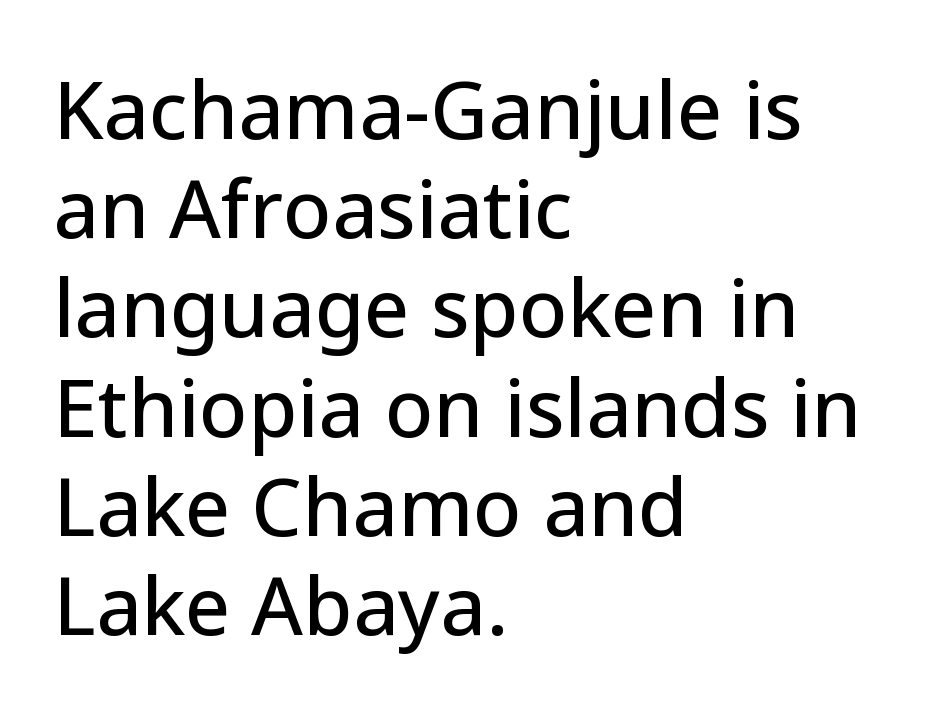
{"serif": "no", "italic": "no", "width": "normal", "stroke_contrast": "low", "x_height": "medium", "monospaced": "no", "underline": "no", "align": "left", "line_spacing_ratio": 1.24, "letter_spacing": "normal", "letter_spacing_em": 0.0, "glyph_px": 80}
